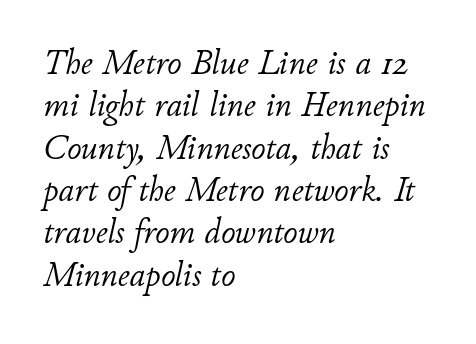
{"italic": "yes", "lean": "right", "slant_degrees": 11, "bold": "no", "weight": "light", "width": "normal", "stroke_contrast": "low", "x_height": "small", "monospaced": "no", "underline": "no", "align": "left", "line_spacing_ratio": 1.21, "letter_spacing": "normal", "letter_spacing_em": 0.0, "glyph_px": 35}
